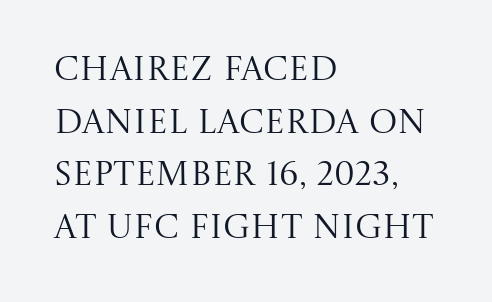
The image shows 34 px regular-weight serif type, upright; set left-aligned, normal line spacing (1.55x), normal letter spacing, not underlined; medium stroke contrast and a large x-height.
